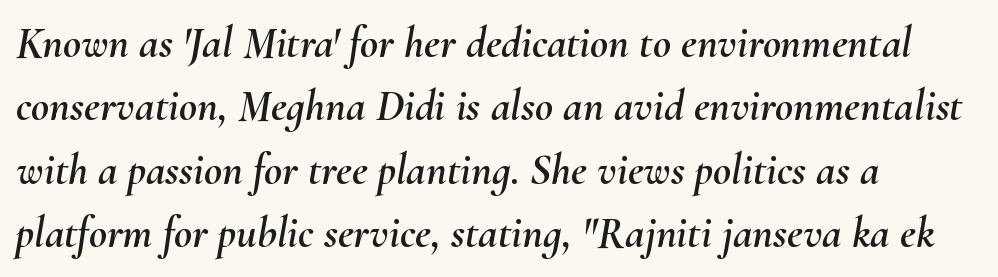
Q: Is the text italic (slanted)? A: Yes, it leans right by about 10 degrees.
Q: Is the text underlined? A: No.
Q: How is the paragraph aligned? A: Left-aligned.
Q: Is the spacing between letters normal or unusually wide? A: Normal.
Q: Is the spacing between lines tight, normal or loose? A: Normal.
Q: Width (condensed, normal, or wide)? A: Normal.
Q: Stroke contrast? A: Medium.
Q: x-height? A: Small.
Q: Monospaced? A: No.
